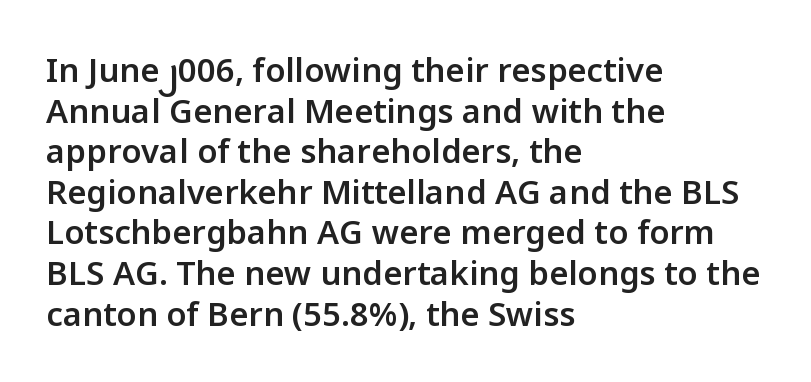
{"serif": "no", "italic": "no", "bold": "semi", "weight": "semibold", "width": "normal", "stroke_contrast": "low", "x_height": "medium", "monospaced": "no", "underline": "no", "align": "left", "line_spacing_ratio": 1.23, "letter_spacing": "normal", "letter_spacing_em": 0.0, "glyph_px": 33}
